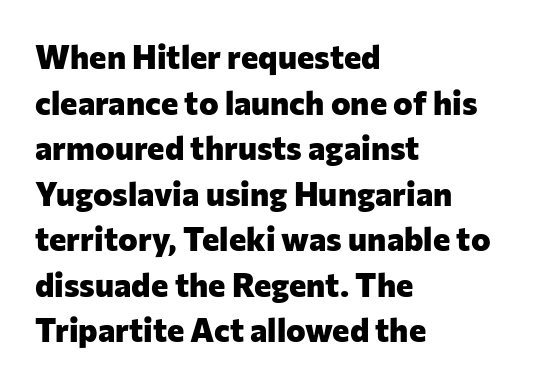
Q: Is the text bold? A: Yes.
Q: Is the text italic (slanted)? A: No, it is upright.
Q: Is the typeface a serif or a sans-serif typeface? A: Sans-serif.
Q: Is the text underlined? A: No.
Q: How is the paragraph aligned? A: Left-aligned.
Q: Is the spacing between letters normal or unusually wide? A: Normal.
Q: Is the spacing between lines tight, normal or loose? A: Normal.
Q: Width (condensed, normal, or wide)? A: Normal.
Q: Stroke contrast? A: Low.
Q: x-height? A: Medium.
Q: Monospaced? A: No.
